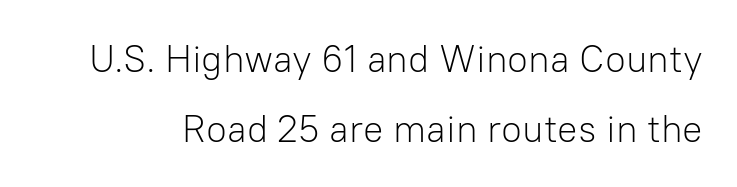
{"serif": "no", "italic": "no", "bold": "no", "weight": "light", "width": "normal", "stroke_contrast": "low", "x_height": "medium", "monospaced": "no", "underline": "no", "line_spacing_ratio": 1.83, "letter_spacing": "normal", "letter_spacing_em": 0.0, "glyph_px": 38}
